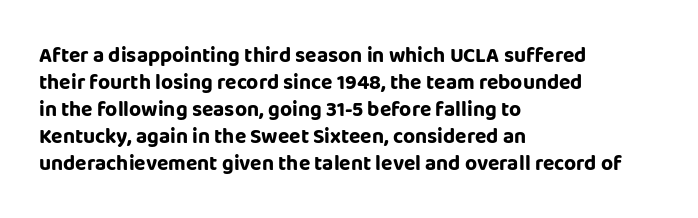
Which margin do the lines hug? The left one — the right edge is uneven. The foot of each line stays bare and open. Strokes here are thick enough to call this a true bold. Does the lettering tilt? It doesn't — this is upright. You could call the tracking neutral — neither tight nor loose. Interline gaps are of average width in this sample.
